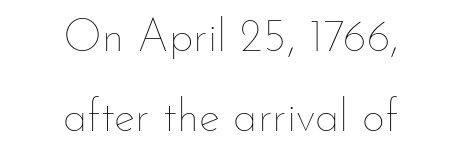
If you drew a line through each stem, it would be perfectly vertical. Heft: none added — not bold. The letterforms sit shoulder to shoulder at normal distance. The letters advance in unequal steps, a hallmark of proportional type. The specimen omits any rule beneath the text block's lines.
